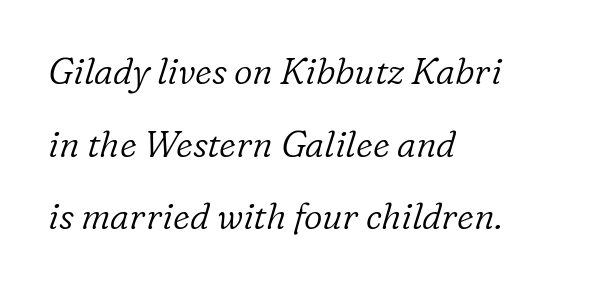
{"serif": "yes", "italic": "yes", "lean": "right", "slant_degrees": 16, "bold": "no", "weight": "light", "width": "normal", "stroke_contrast": "low", "x_height": "medium", "monospaced": "no", "underline": "no", "align": "left", "line_spacing": "loose", "line_spacing_ratio": 2.02, "letter_spacing": "normal", "letter_spacing_em": 0.0, "glyph_px": 36}
